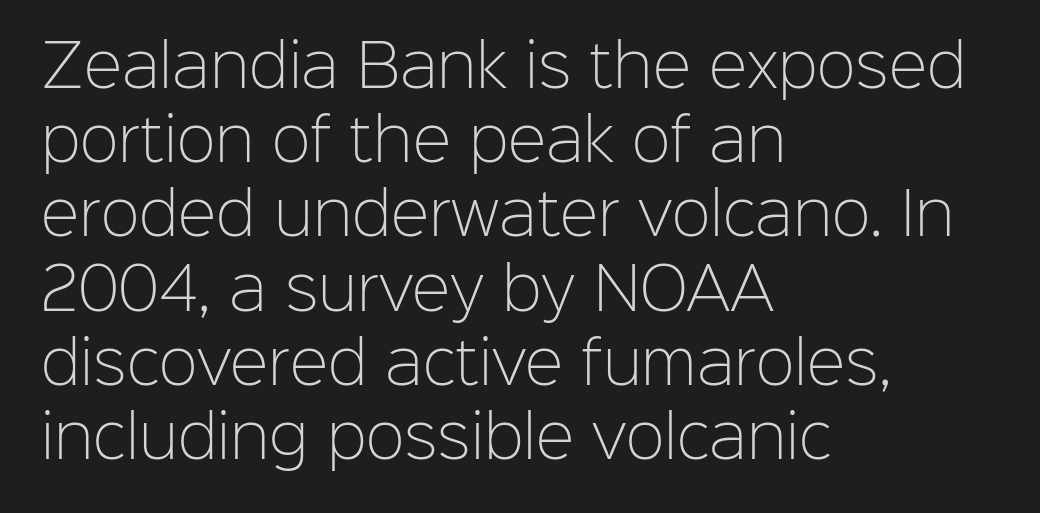
{"serif": "no", "italic": "no", "bold": "no", "weight": "light", "width": "normal", "stroke_contrast": "low", "x_height": "medium", "monospaced": "no", "underline": "no", "align": "left", "line_spacing": "normal", "line_spacing_ratio": 1.28, "letter_spacing": "normal", "letter_spacing_em": 0.0, "glyph_px": 58}
